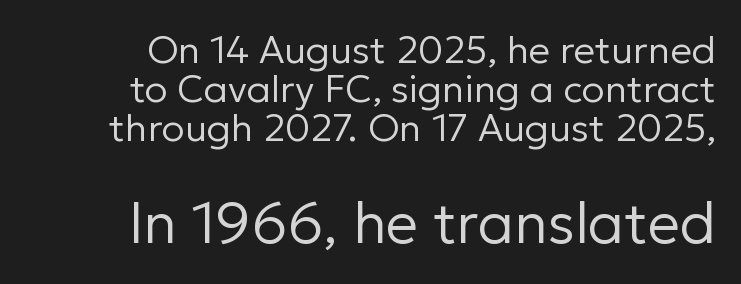
Q: Is the text bold? A: No.
Q: Is the text italic (slanted)? A: No, it is upright.
Q: Is the typeface a serif or a sans-serif typeface? A: Sans-serif.
Q: Is the text underlined? A: No.
Q: How is the paragraph aligned? A: Right-aligned.
Q: Is the spacing between letters normal or unusually wide? A: Normal.
Q: Is the spacing between lines tight, normal or loose? A: Tight.
Q: Which block of text is set in a larger size, the first (top) or the second (bottom)? A: The second (bottom) one.
Q: Width (condensed, normal, or wide)? A: Normal.
Q: Stroke contrast? A: Low.
Q: x-height? A: Medium.
Q: Monospaced? A: No.
